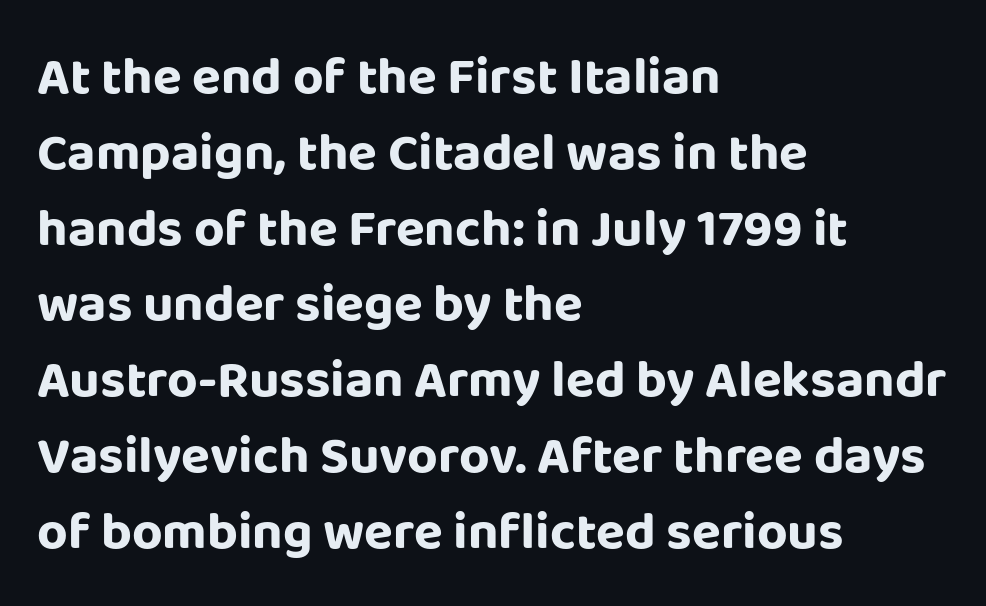
{"serif": "no", "italic": "no", "bold": "yes", "weight": "bold", "width": "normal", "stroke_contrast": "low", "x_height": "large", "monospaced": "no", "underline": "no", "align": "left", "line_spacing": "normal", "line_spacing_ratio": 1.43, "letter_spacing": "normal", "letter_spacing_em": 0.0, "glyph_px": 53}
